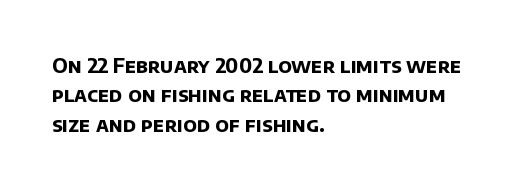
Stroke thickness is high; the sample reads as a true bold. Each new line begins a customary step beneath the previous one. Where is the straight margin? On the left. The type is set solid horizontally, with unmodified tracking. Descenders are the only things crossing below the line.
